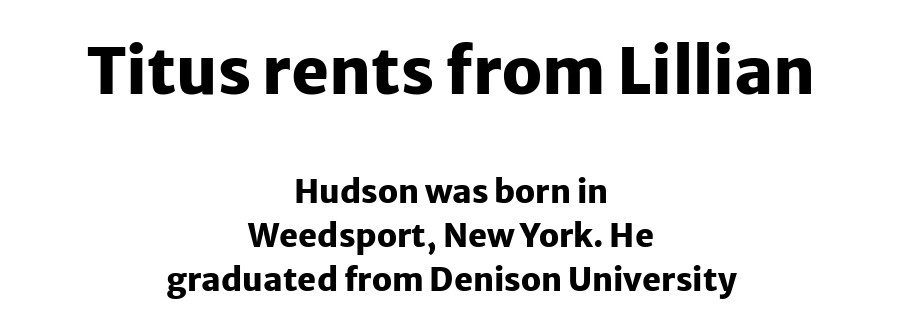
Q: Is the text bold? A: Yes.
Q: Is the text italic (slanted)? A: No, it is upright.
Q: Is the typeface a serif or a sans-serif typeface? A: Sans-serif.
Q: Is the text underlined? A: No.
Q: How is the paragraph aligned? A: Centered.
Q: Is the spacing between letters normal or unusually wide? A: Normal.
Q: Is the spacing between lines tight, normal or loose? A: Normal.
Q: Which block of text is set in a larger size, the first (top) or the second (bottom)? A: The first (top) one.
Q: Width (condensed, normal, or wide)? A: Normal.
Q: Stroke contrast? A: Low.
Q: x-height? A: Medium.
Q: Monospaced? A: No.
